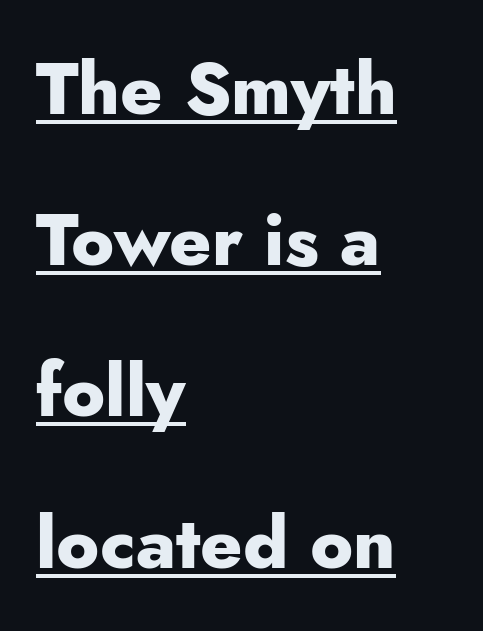
Q: Is the text bold? A: Yes.
Q: Is the text italic (slanted)? A: No, it is upright.
Q: Is the typeface a serif or a sans-serif typeface? A: Sans-serif.
Q: Is the text underlined? A: Yes.
Q: How is the paragraph aligned? A: Left-aligned.
Q: Is the spacing between letters normal or unusually wide? A: Normal.
Q: Is the spacing between lines tight, normal or loose? A: Loose.
Q: Width (condensed, normal, or wide)? A: Normal.
Q: Stroke contrast? A: Low.
Q: x-height? A: Small.
Q: Monospaced? A: No.
